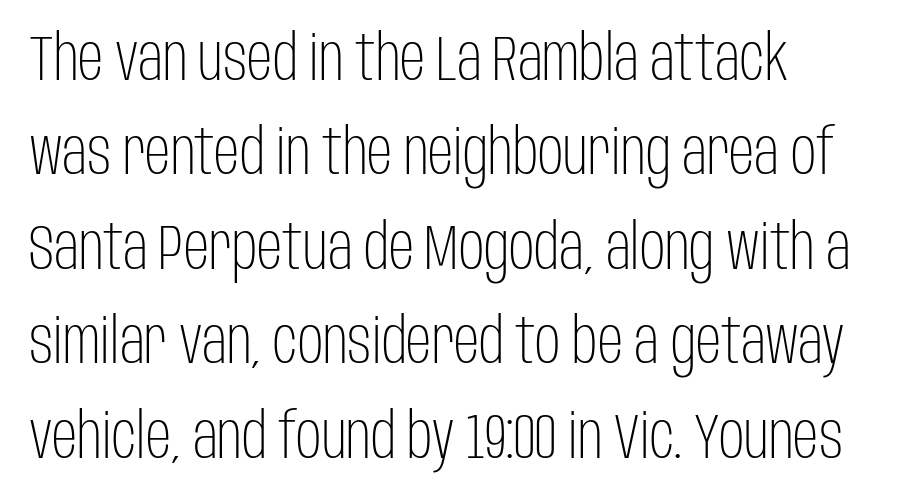
No letter is thick-stroked: the sample isn't bold. Observe the absence of serifs on each vertical stroke in this sample. Interline gaps are of average width in this sample. The space directly below the letters is spotless. Each letter keeps its own natural width here, so spacing adapts to shape.
